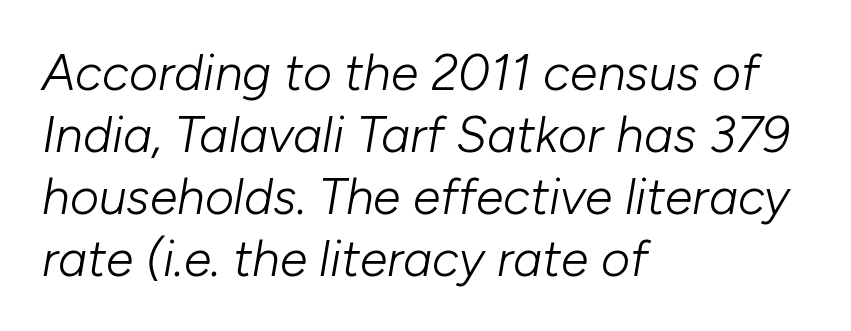
{"italic": "yes", "lean": "right", "slant_degrees": 10, "bold": "no", "weight": "light", "width": "normal", "stroke_contrast": "low", "x_height": "medium", "monospaced": "no", "underline": "no", "align": "left", "line_spacing_ratio": 1.24, "letter_spacing": "normal", "letter_spacing_em": 0.0, "glyph_px": 50}
